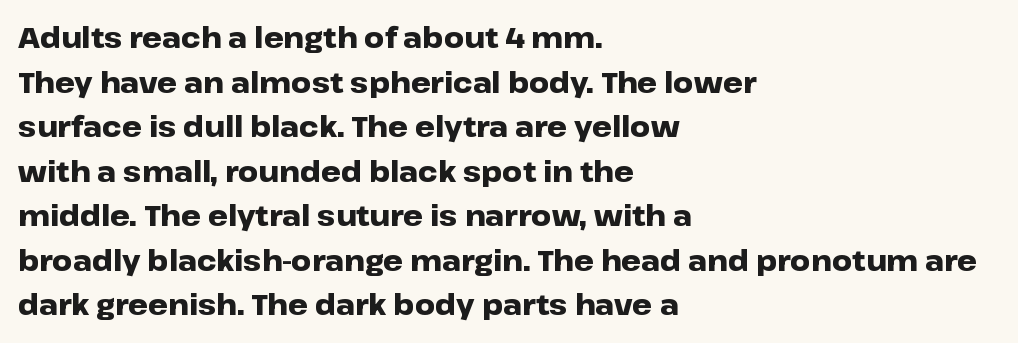
Think of a printed novel: that variable character pitch is what you see here. Italic? Not at all — the glyphs are vertical. The characters look thick and weighty, a clear bold. In terms of letterform style, serifs are entirely absent. A student would call this left alignment; a typographer would say flush left, rag right. Horizontal bands of white between lines are of average thickness.
